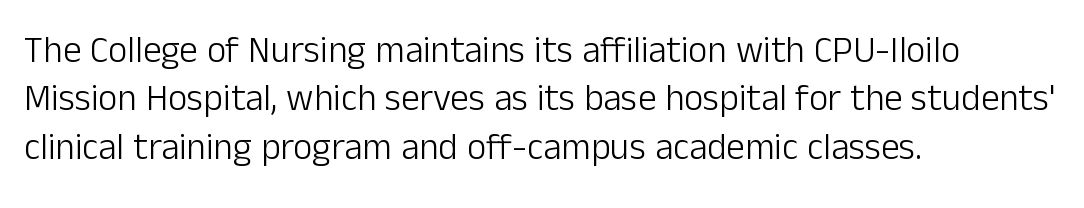
{"serif": "no", "italic": "no", "bold": "no", "weight": "light", "width": "normal", "stroke_contrast": "low", "x_height": "medium", "monospaced": "no", "underline": "no", "align": "left", "line_spacing": "normal", "line_spacing_ratio": 1.31, "letter_spacing": "normal", "letter_spacing_em": 0.0, "glyph_px": 37}
